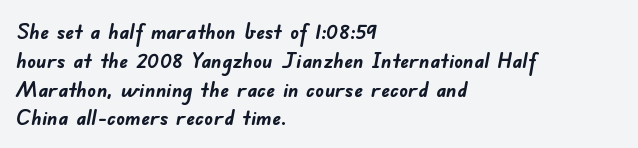
The passage shown is not underscored anywhere. Does the copy run flush right? No — it runs flush left. The rendering keeps characters at their native spacing. Caption: bold face, heavy strokes. Leading matches the norm, producing a regular column.
